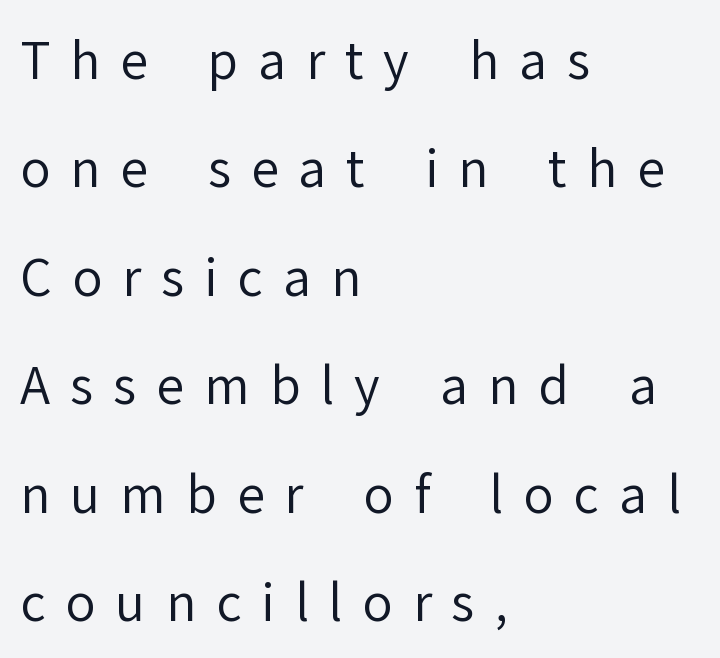
The image shows 50 px regular-weight sans-serif type, upright; set left-aligned, loose line spacing (2.17x), unusually wide letter spacing (+0.4 em), not underlined; low stroke contrast and a medium x-height.
